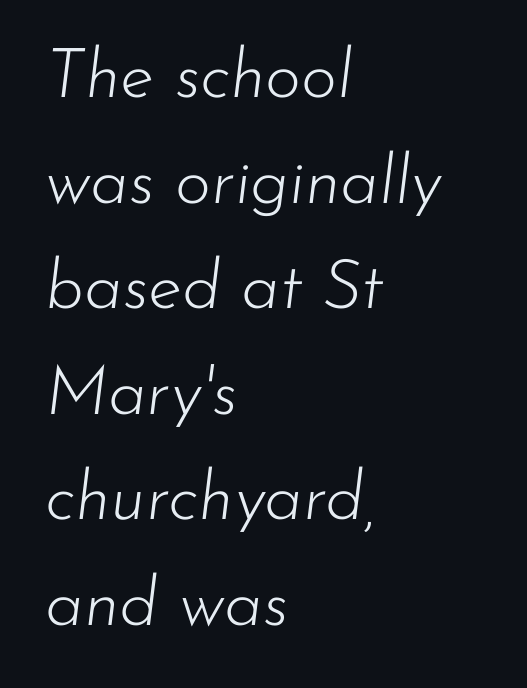
{"italic": "yes", "lean": "right", "slant_degrees": 7, "bold": "no", "weight": "light", "width": "normal", "stroke_contrast": "low", "x_height": "small", "monospaced": "no", "underline": "no", "align": "left", "line_spacing": "normal", "line_spacing_ratio": 1.53, "letter_spacing": "normal", "letter_spacing_em": 0.0, "glyph_px": 69}
